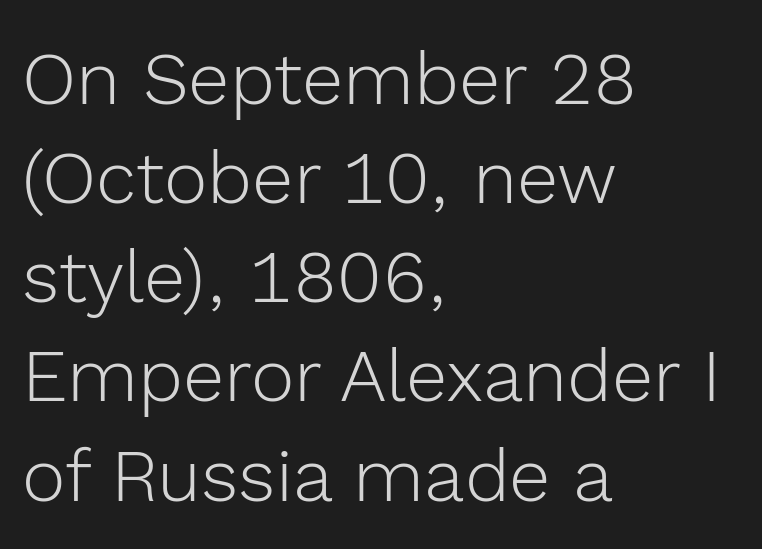
The image shows 74 px light sans-serif type, upright; set left-aligned, normal line spacing (1.34x), normal letter spacing, not underlined; a medium x-height.
